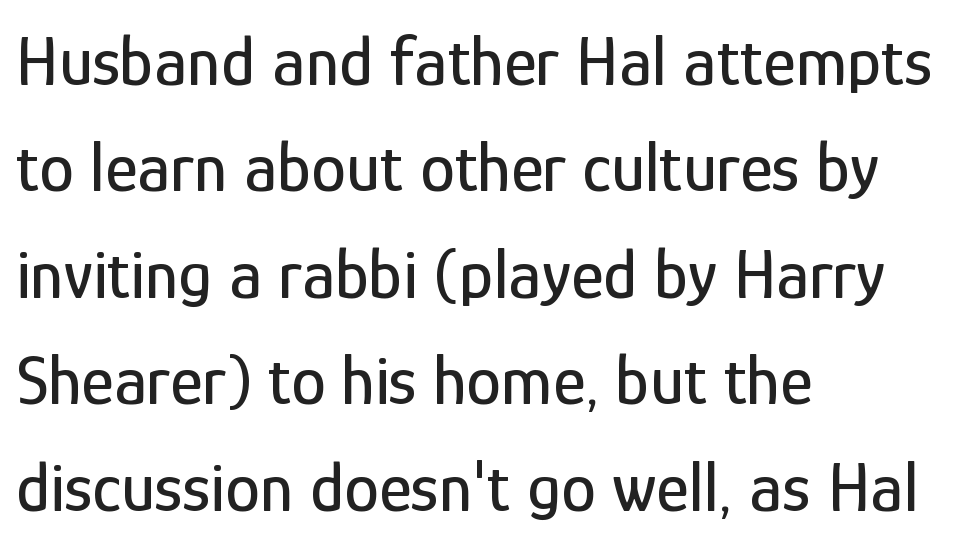
Q: Is the text italic (slanted)? A: No, it is upright.
Q: Is the typeface a serif or a sans-serif typeface? A: Sans-serif.
Q: Is the text underlined? A: No.
Q: How is the paragraph aligned? A: Left-aligned.
Q: Is the spacing between letters normal or unusually wide? A: Normal.
Q: Is the spacing between lines tight, normal or loose? A: Normal.
Q: Width (condensed, normal, or wide)? A: Condensed.
Q: Stroke contrast? A: Low.
Q: x-height? A: Medium.
Q: Monospaced? A: No.
